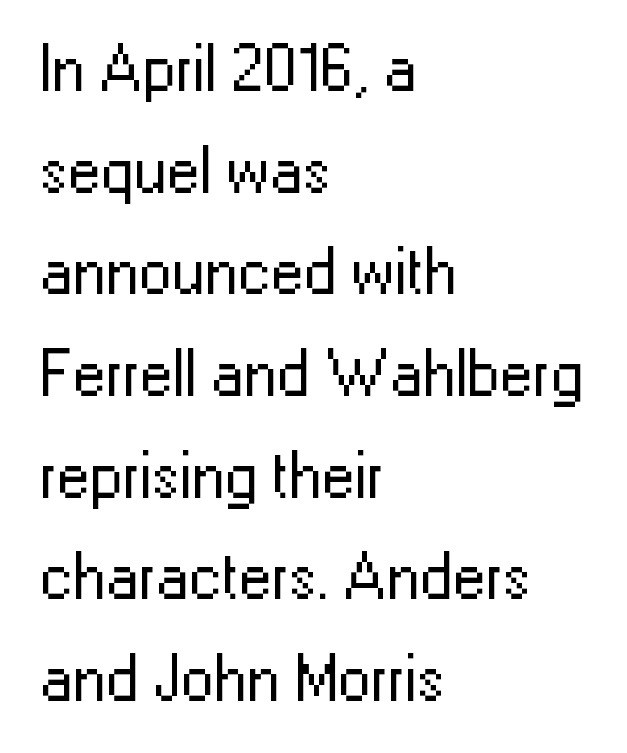
To sum up the face: it is a sans, with no serifs. Reading down the column, the eye jumps a familiar distance to each next line. You could not count columns in this text — the font is proportionally spaced. Summary of weight: not heavy and not bold. Nope, not italic — everything's standing straight.
